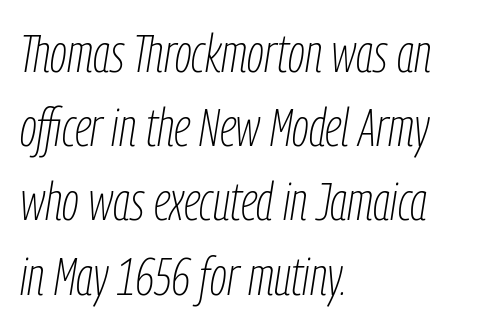
The image shows 53 px thin, condensed type, italic (leaning right); set left-aligned, normal line spacing (1.4x), normal letter spacing, not underlined; low stroke contrast and a medium x-height.
